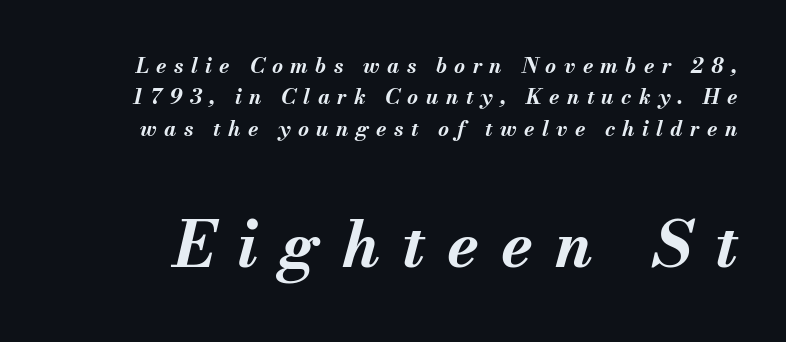
The line texture is sparse and dotted thanks to wide tracking. Here the designer chose a conventional face with non-uniform glyph widths. On the weight axis this lands at bold, roughly 700. Each new line begins a customary step beneath the previous one.
